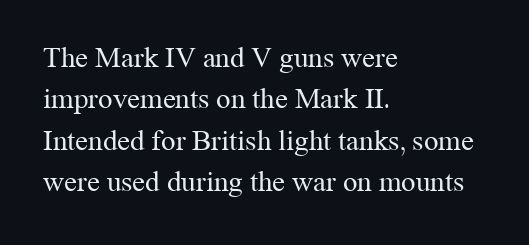
Q: Is the text bold? A: No.
Q: Is the text italic (slanted)? A: No, it is upright.
Q: Is the typeface a serif or a sans-serif typeface? A: Serif.
Q: Is the text underlined? A: No.
Q: How is the paragraph aligned? A: Left-aligned.
Q: Is the spacing between letters normal or unusually wide? A: Normal.
Q: Is the spacing between lines tight, normal or loose? A: Normal.
Q: Width (condensed, normal, or wide)? A: Normal.
Q: Stroke contrast? A: Medium.
Q: x-height? A: Medium.
Q: Monospaced? A: No.
